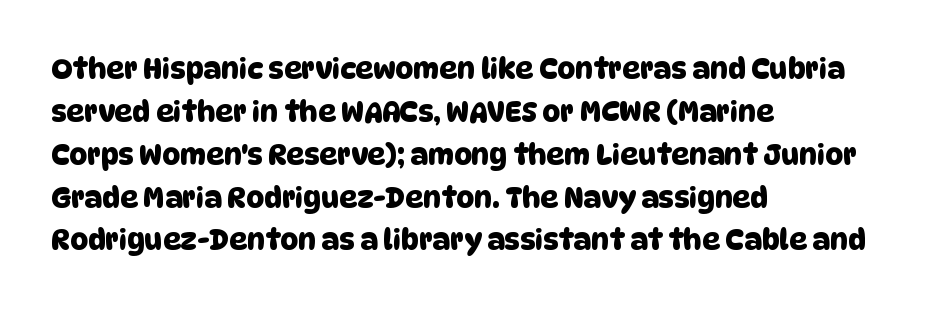
Students, note that the glyphs here touch the page at normal intervals. The paragraph shown leans on its left margin. Spacing verdict: proportional, widths tailored to each character. The characters display no serif detailing; their extremities are plain.
